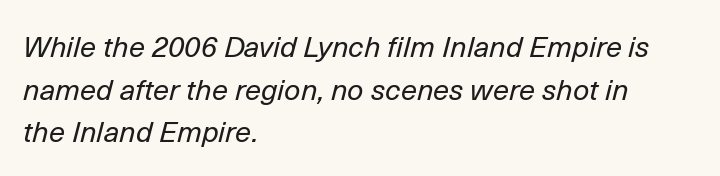
The setting favours the left margin, as ordinary paragraphs usually do. The gap between lines stays unmarked. What's the leading like? Ordinary, nothing unusual. Observe the lean: these are italic letterforms. Spacing verdict: proportional, widths tailored to each character. The gaps between neighbouring characters are ordinary and unremarkable.
